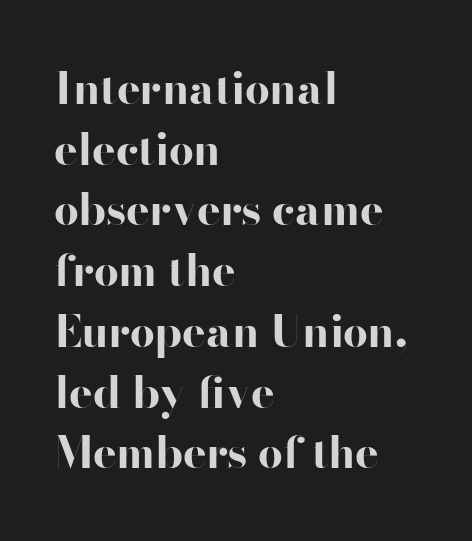
The image shows 44 px bold, wide sans-serif type, upright; set left-aligned, normal line spacing (1.38x), normal letter spacing, not underlined; high stroke contrast and a small x-height.
